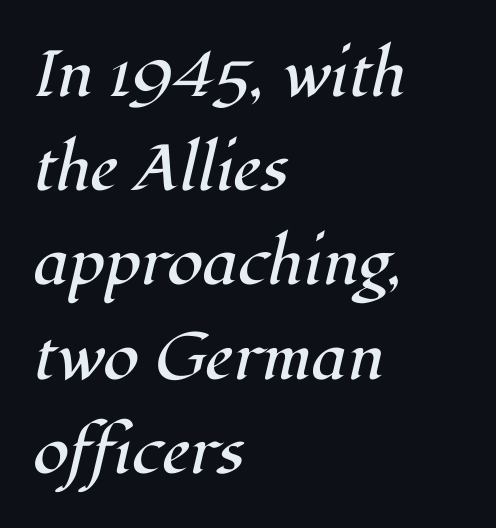
Q: Is the text bold? A: No.
Q: Is the text italic (slanted)? A: Yes, it leans right by about 12 degrees.
Q: Is the typeface a serif or a sans-serif typeface? A: Serif.
Q: Is the text underlined? A: No.
Q: How is the paragraph aligned? A: Left-aligned.
Q: Is the spacing between letters normal or unusually wide? A: Normal.
Q: Is the spacing between lines tight, normal or loose? A: Normal.
Q: Width (condensed, normal, or wide)? A: Normal.
Q: Stroke contrast? A: High.
Q: x-height? A: Medium.
Q: Monospaced? A: No.
